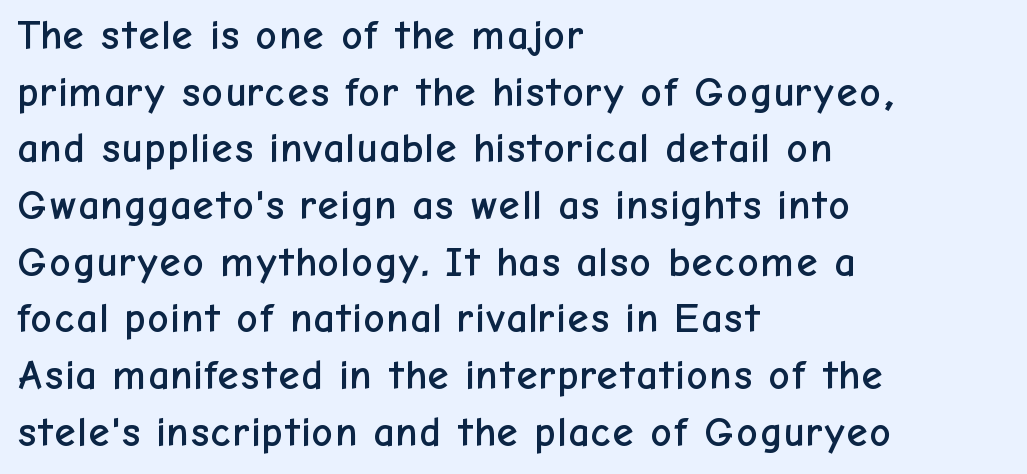
{"serif": "no", "italic": "no", "width": "normal", "stroke_contrast": "low", "x_height": "medium", "monospaced": "no", "underline": "no", "align": "left", "line_spacing": "normal", "line_spacing_ratio": 1.35, "letter_spacing": "normal", "letter_spacing_em": 0.0, "glyph_px": 42}
